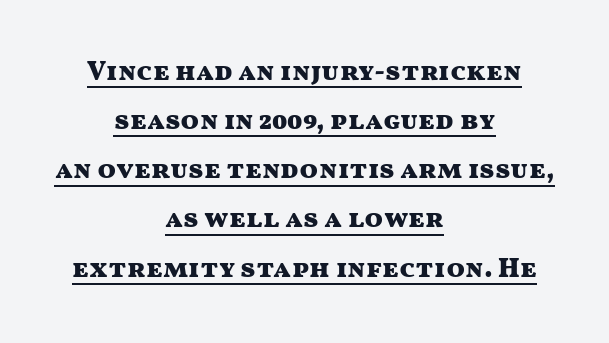
{"italic": "no", "bold": "yes", "underline": "yes", "align": "center", "line_spacing_ratio": 1.82, "letter_spacing": "normal", "letter_spacing_em": 0.0, "glyph_px": 27}
